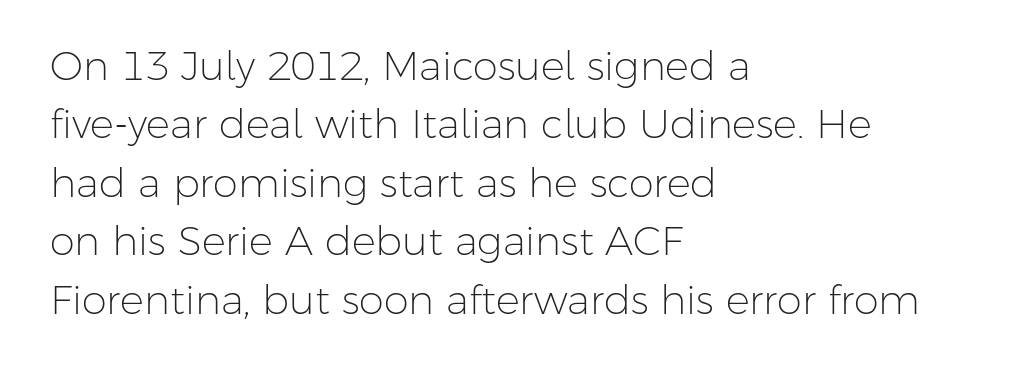
Every character sits straight up, as roman type does. The face used here is proportionally spaced, like ordinary book or web type. Weight class: somewhere from thin through regular. Does the leading feel generous? No, just average.
